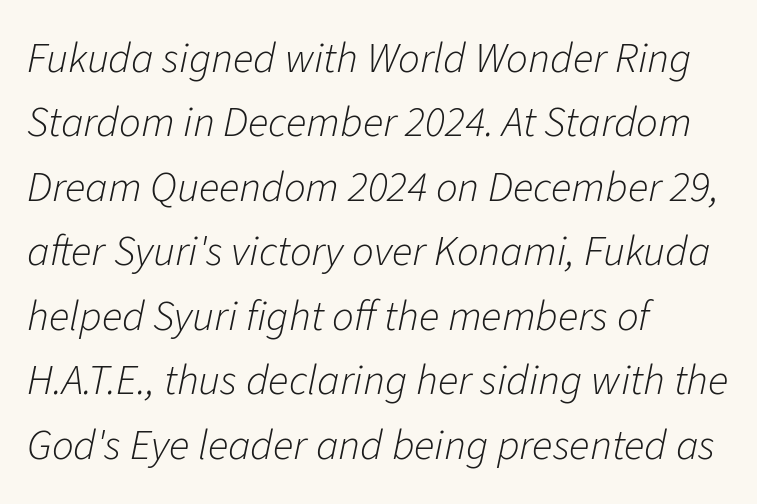
The image shows 43 px light type, italic (leaning right); set left-aligned, normal line spacing (1.5x), normal letter spacing, not underlined; low stroke contrast and a medium x-height.
